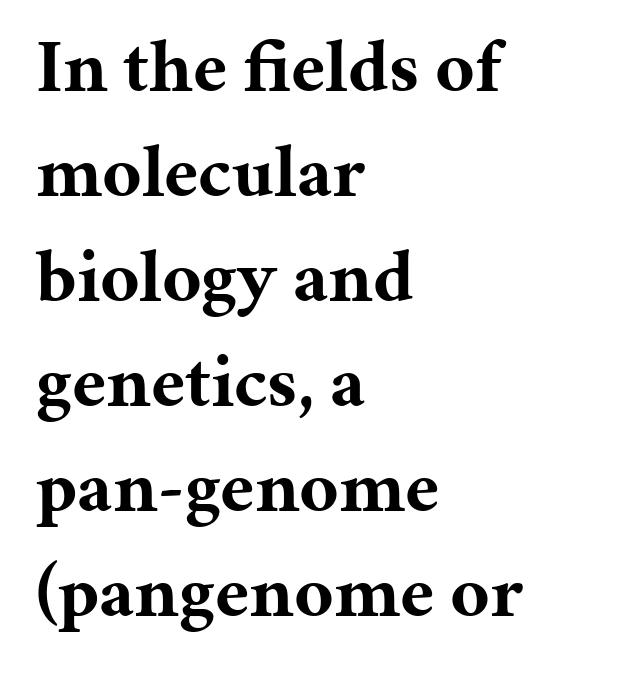
The image shows 75 px bold serif type, upright; set left-aligned, normal line spacing (1.4x), normal letter spacing, not underlined; medium stroke contrast and a medium x-height.
